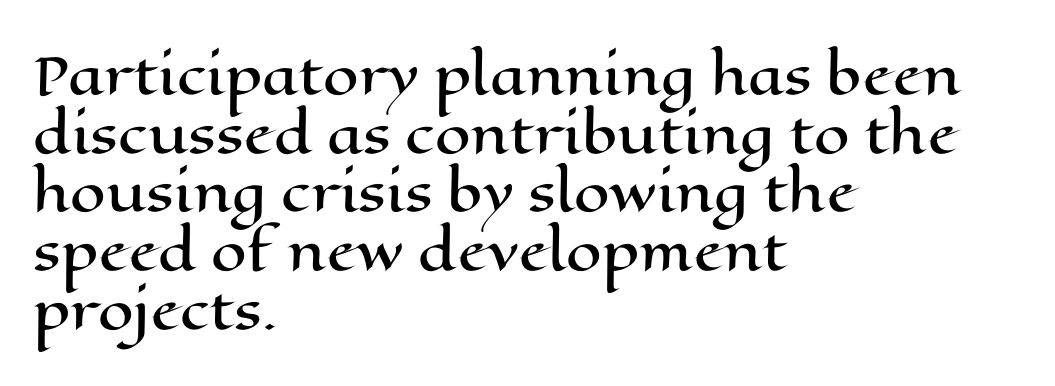
{"italic": "no", "width": "wide", "stroke_contrast": "high", "x_height": "medium", "monospaced": "no", "underline": "no", "align": "left", "line_spacing": "tight", "line_spacing_ratio": 1.15, "letter_spacing": "normal", "letter_spacing_em": 0.0, "glyph_px": 51}
